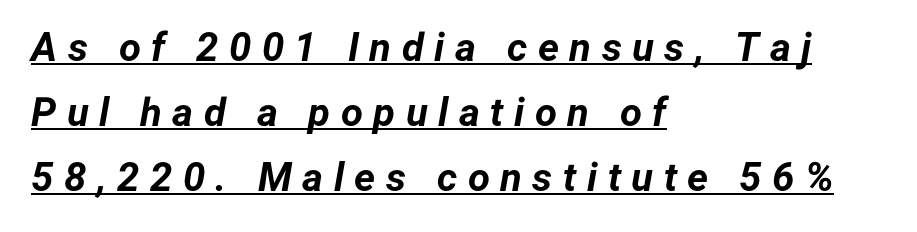
The letters advance in unequal steps, a hallmark of proportional type. Designer's note — italics engaged. Successive baselines arrive at the customary interval. This sample carries an underscore along the baseline area. The letters are bold, with thick, heavy strokes.
